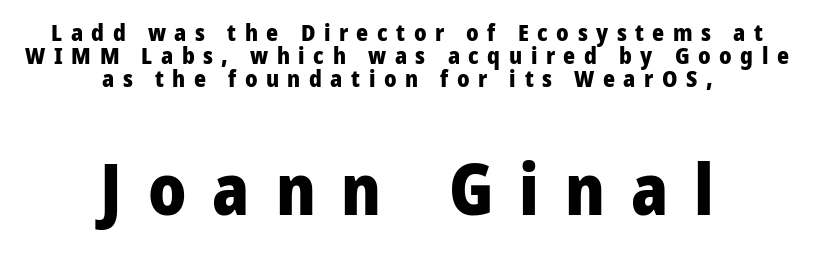
Vertical spacing — tight. Honestly, the letter spacing is so wide it's the main thing you notice. Beneath every word, the page is bare. Here the second block reads like a headline and the first like body copy.
